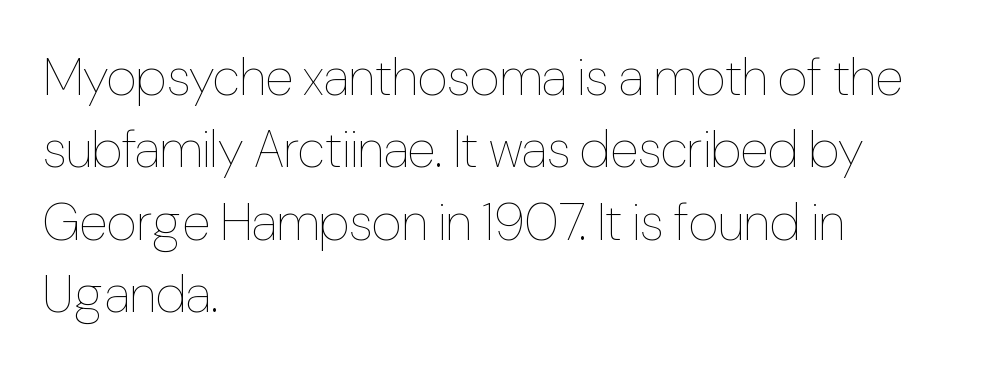
The area under the type is left untouched. The lines in this sample share a left origin and differ only in where they stop. The face used here is proportionally spaced, like ordinary book or web type. The characters are drawn with everyday or finer stroke widths.
